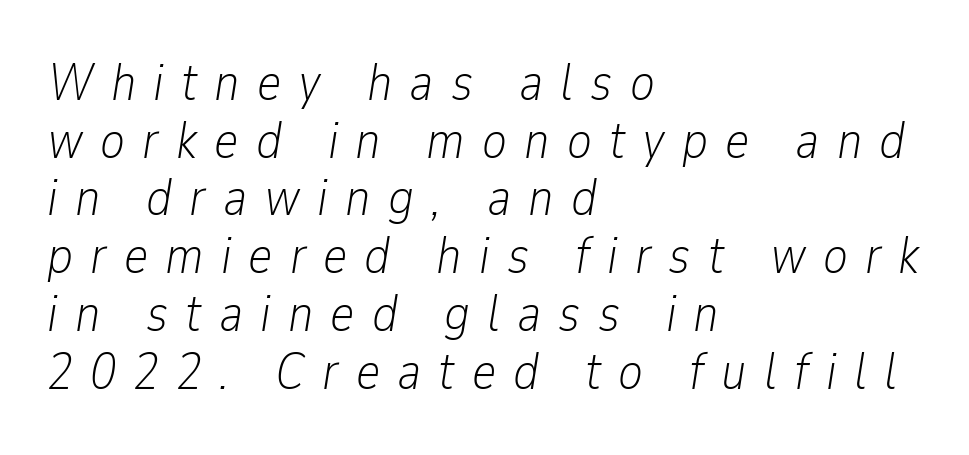
The text carries the slant typical of an italic or oblique font. Compared with a typical body face, this is equally light or lighter still. Varying glyph widths throughout — classic text-font behaviour. All the whitespace from short lines collects on the right. Summary of vertical rhythm: compact, with narrow interline spacing. Any mark beneath the type? The region is blank.
